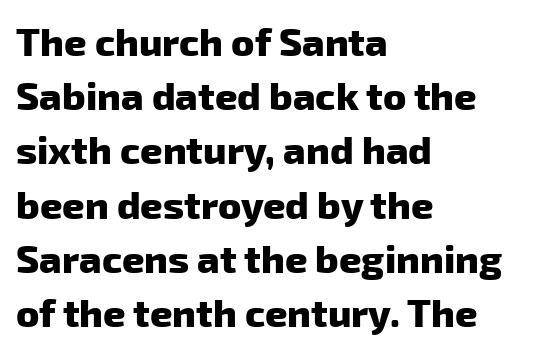
{"serif": "no", "bold": "yes", "weight": "heavy", "width": "normal", "stroke_contrast": "low", "x_height": "medium", "monospaced": "no", "underline": "no", "align": "left", "line_spacing": "normal", "line_spacing_ratio": 1.39, "letter_spacing": "normal", "letter_spacing_em": 0.0, "glyph_px": 39}
